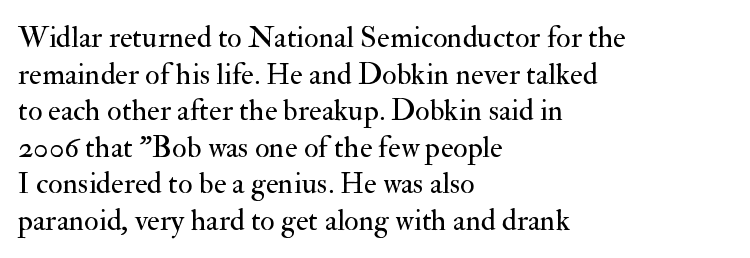
{"serif": "yes", "italic": "no", "bold": "no", "weight": "regular", "width": "normal", "stroke_contrast": "medium", "x_height": "small", "monospaced": "no", "underline": "no", "align": "left", "line_spacing_ratio": 1.22, "letter_spacing": "normal", "letter_spacing_em": 0.0, "glyph_px": 30}
